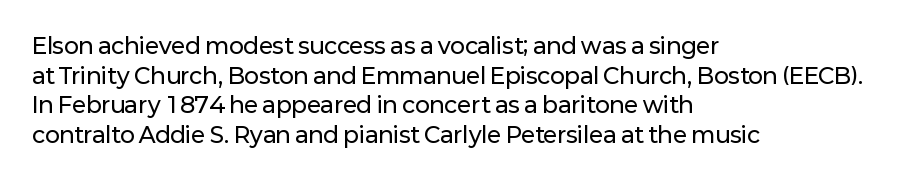
The passage shown stacks its lines at a standard gap. Look at the tracking — it's just the regular setting, nothing added. A typesetter would mark this as roman, not italic. Underlining? Definitely not there. One-word summary of the alignment: left.
